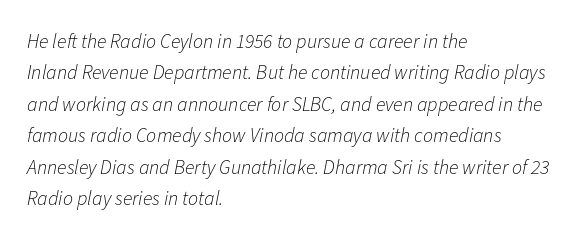
{"italic": "yes", "lean": "right", "slant_degrees": 11, "bold": "no", "underline": "no", "align": "left", "line_spacing": "normal", "line_spacing_ratio": 1.57, "letter_spacing": "normal", "letter_spacing_em": 0.0, "glyph_px": 20}
